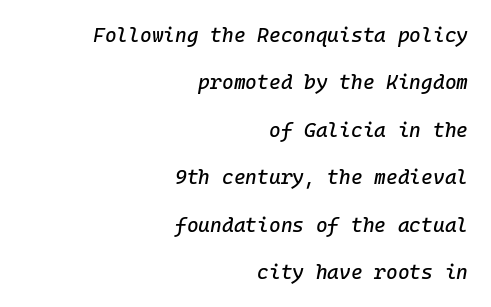
The image shows 20 px text type, italic (leaning right); set right-aligned, loose line spacing (2.37x), normal letter spacing, not underlined.
